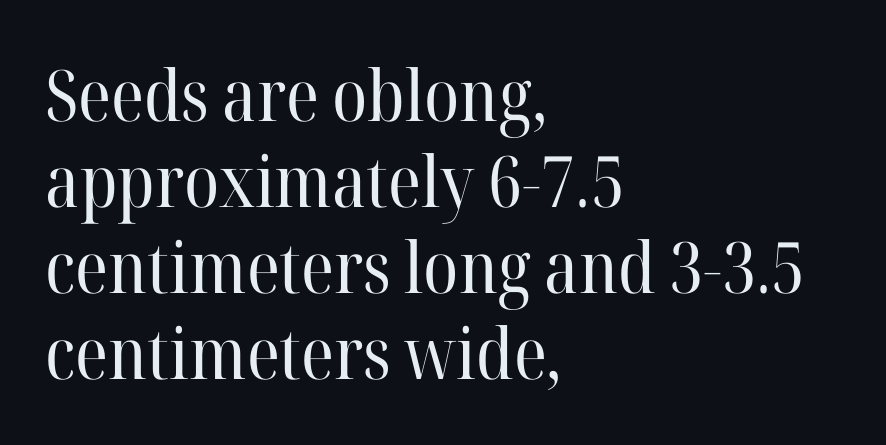
Nothing unusual about the tracking: characters are spaced as the font intends. Check where the strokes stop: tiny serifs finish them off. Plain, unruled lines of type. The cut favours lightness, reaching ordinary text weight at its darkest. This is the regular roman posture of the typeface.
